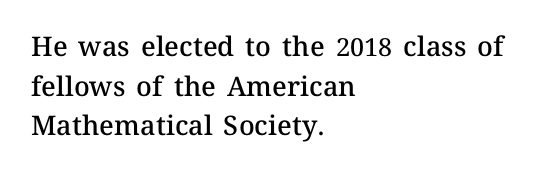
Observe the ordinary spacing: letters are neighbours, not strangers. The font's upright variant was chosen for this text. Letters rest on an invisible, unmarked baseline. The leading is moderate, giving the passage an even texture. The paragraph has a hard left edge and a soft right edge.
